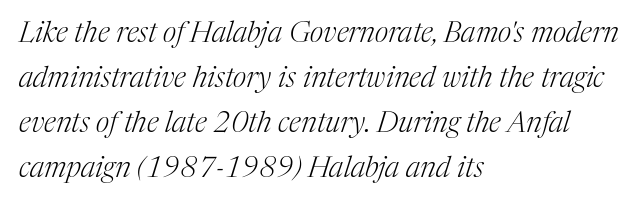
{"serif": "yes", "italic": "yes", "lean": "right", "slant_degrees": 17, "bold": "no", "weight": "light", "width": "normal", "stroke_contrast": "medium", "x_height": "medium", "monospaced": "no", "underline": "no", "align": "left", "line_spacing": "normal", "line_spacing_ratio": 1.55, "letter_spacing": "normal", "letter_spacing_em": 0.0, "glyph_px": 29}
